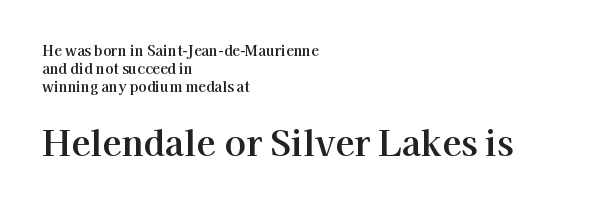
Q: Is the text italic (slanted)? A: No, it is upright.
Q: Is the typeface a serif or a sans-serif typeface? A: Serif.
Q: Is the text underlined? A: No.
Q: How is the paragraph aligned? A: Left-aligned.
Q: Is the spacing between letters normal or unusually wide? A: Normal.
Q: Is the spacing between lines tight, normal or loose? A: Normal.
Q: Which block of text is set in a larger size, the first (top) or the second (bottom)? A: The second (bottom) one.
Q: Width (condensed, normal, or wide)? A: Normal.
Q: Stroke contrast? A: High.
Q: x-height? A: Medium.
Q: Monospaced? A: No.
